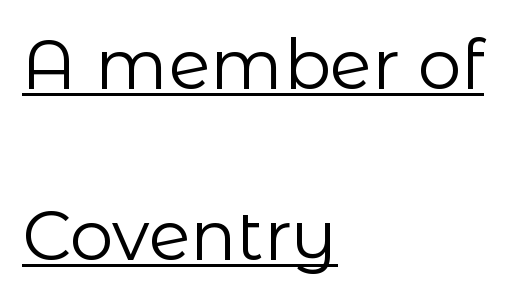
No feet cap the strokes, marking this as sans-serif type. Decoration check: the copy is underlined. A great deal of white space separates one row of letters from the next. Teacher's note: observe the even left margin — that is flush-left alignment. Stroke mass is kept to a normal reading level or below. The face used here is rendered with its standard letterfit.
